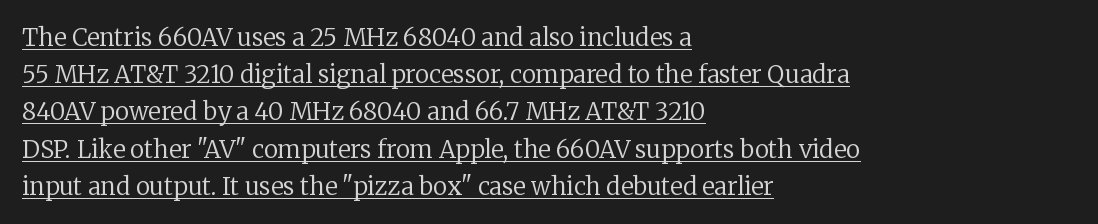
{"italic": "no", "bold": "no", "underline": "yes", "align": "left", "line_spacing": "normal", "line_spacing_ratio": 1.55, "letter_spacing": "normal", "letter_spacing_em": 0.0, "glyph_px": 24}
